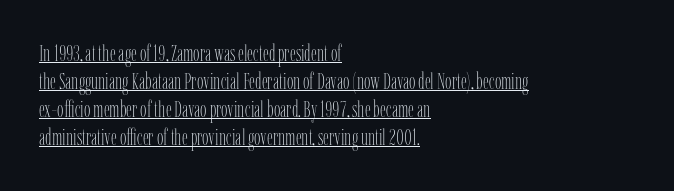
The paragraph has a hard left edge and a soft right edge. Ascenders rise straight up at ninety degrees. The characters are drawn with everyday or finer stroke widths. Glance below the letters and you will spot a drawn line. Between one letter and the next there's only the usual sliver of space.
